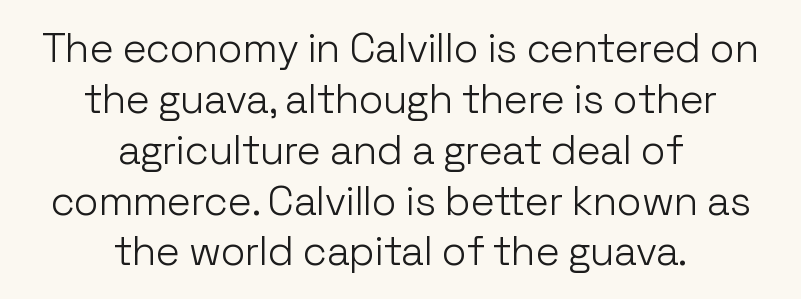
{"serif": "no", "italic": "no", "bold": "no", "weight": "light", "width": "normal", "stroke_contrast": "low", "x_height": "medium", "monospaced": "no", "underline": "no", "align": "center", "line_spacing_ratio": 1.24, "letter_spacing": "normal", "letter_spacing_em": 0.0, "glyph_px": 41}
